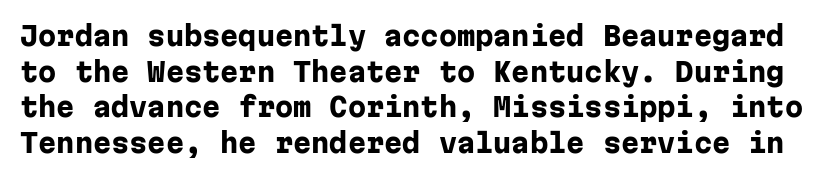
The image shows 26 px bold type, upright; set normal line spacing (1.37x), normal letter spacing, not underlined.
